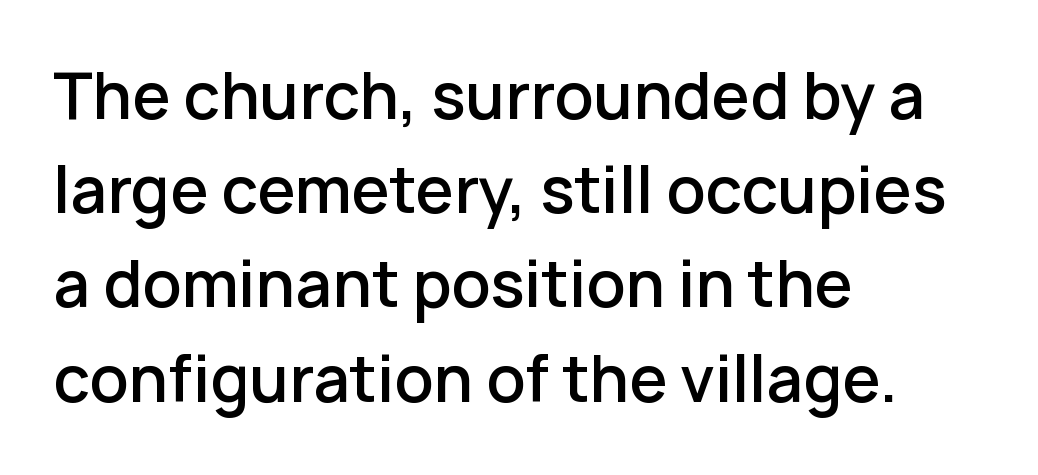
Line starts are locked; line ends wander. You could not count columns in this text — the font is proportionally spaced. Anything drawn beneath the words? Only blank space. Honestly, the letter spacing is just normal — you wouldn't notice it. The lines sit at an ordinary, default distance from one another.
